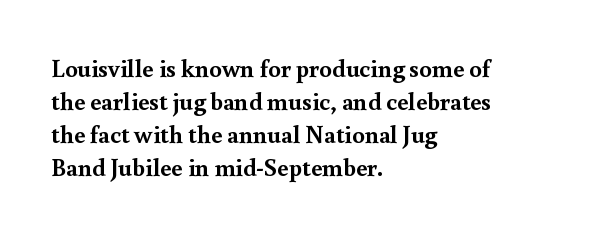
{"italic": "no", "bold": "yes", "underline": "no", "align": "left", "line_spacing": "normal", "line_spacing_ratio": 1.32, "letter_spacing": "normal", "letter_spacing_em": 0.0, "glyph_px": 25}
